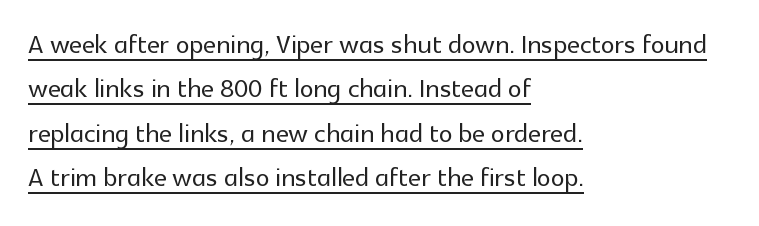
The image shows 35 px sans-serif type, upright; set left-aligned, normal line spacing (1.27x), normal letter spacing, underlined; a medium x-height.
